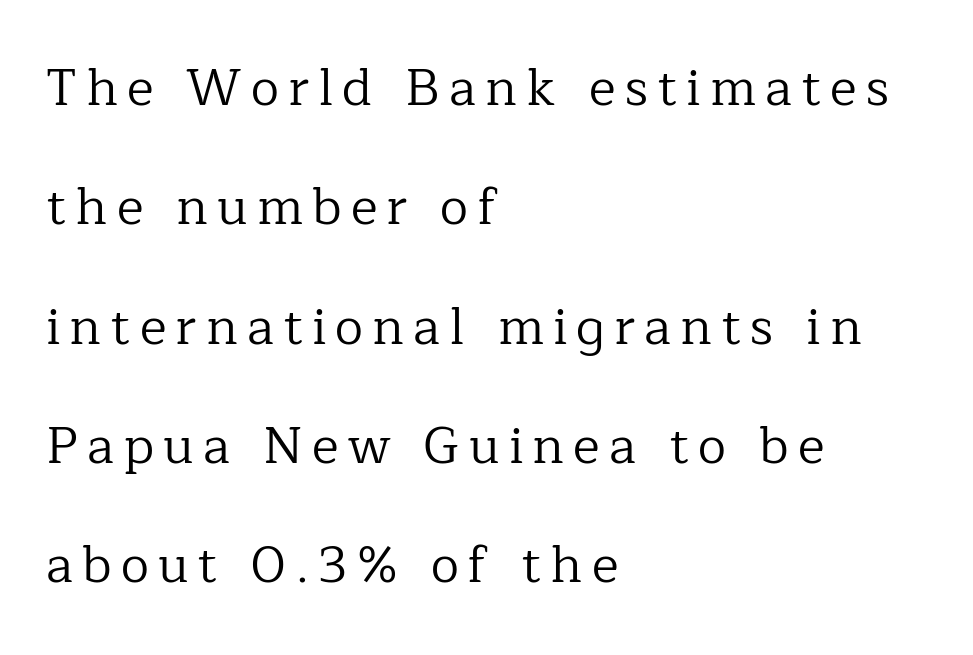
{"serif": "yes", "italic": "no", "bold": "no", "weight": "regular", "width": "normal", "stroke_contrast": "low", "x_height": "medium", "monospaced": "no", "underline": "no", "align": "left", "line_spacing": "loose", "line_spacing_ratio": 2.34, "glyph_px": 51}
